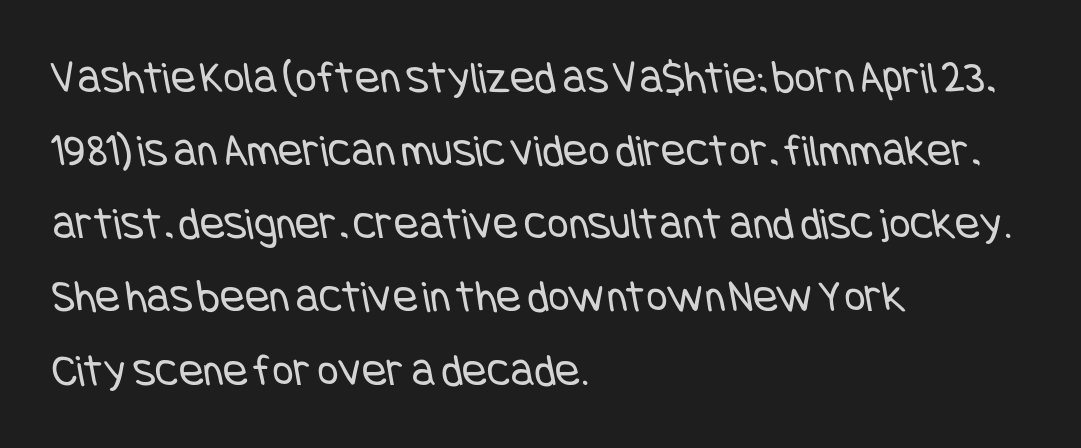
The image shows 46 px regular-weight, condensed sans-serif type; set left-aligned, normal line spacing (1.59x), normal letter spacing, not underlined; low stroke contrast and a large x-height.
